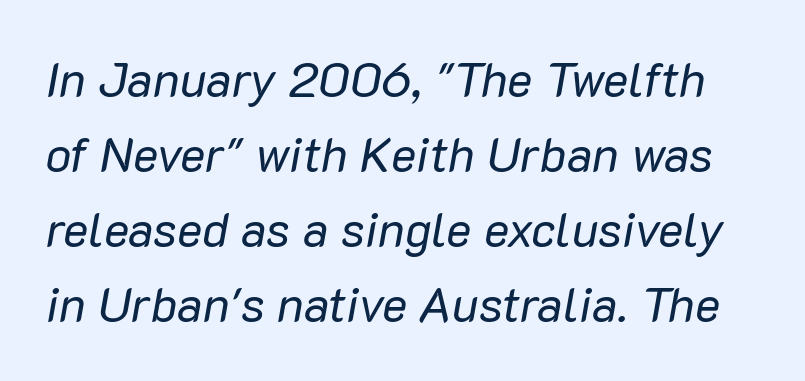
The image shows 48 px regular-weight type, italic (leaning right); set normal line spacing (1.56x), normal letter spacing, not underlined; low stroke contrast and a medium x-height.
